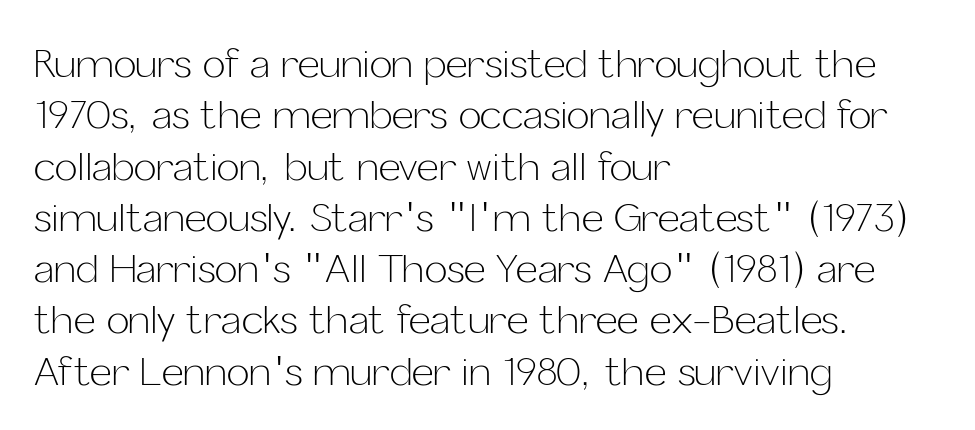
{"serif": "no", "italic": "no", "bold": "no", "weight": "light", "width": "normal", "stroke_contrast": "low", "x_height": "medium", "monospaced": "no", "underline": "no", "align": "left", "line_spacing": "normal", "line_spacing_ratio": 1.35, "letter_spacing": "normal", "letter_spacing_em": 0.0, "glyph_px": 38}
